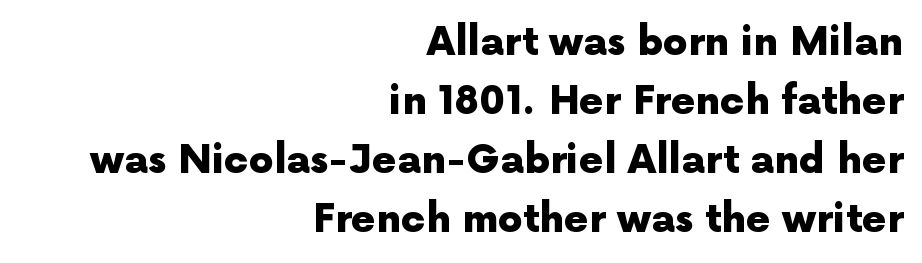
{"serif": "no", "italic": "no", "bold": "yes", "weight": "heavy", "width": "normal", "x_height": "medium", "monospaced": "no", "underline": "no", "align": "right", "line_spacing": "normal", "line_spacing_ratio": 1.51, "letter_spacing": "normal", "letter_spacing_em": 0.0, "glyph_px": 39}
